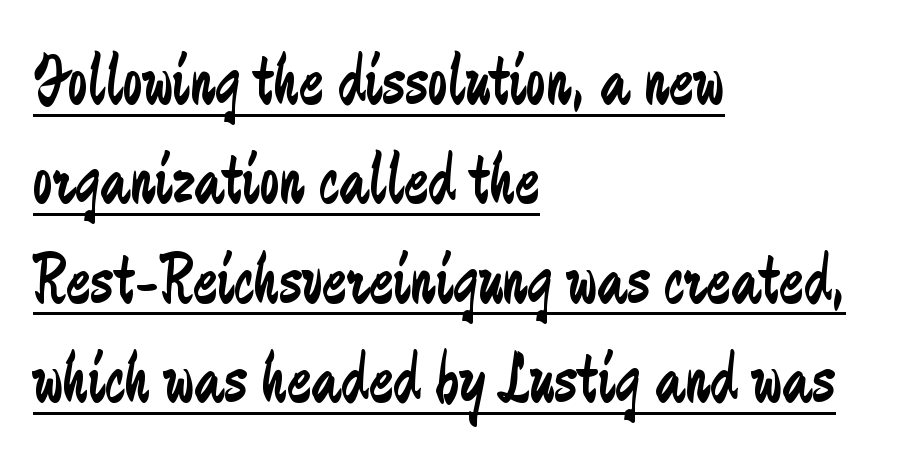
Q: Is the text bold? A: No.
Q: Is the text italic (slanted)? A: Yes.
Q: Is the typeface a serif or a sans-serif typeface? A: Sans-serif.
Q: Is the text underlined? A: Yes.
Q: How is the paragraph aligned? A: Left-aligned.
Q: Is the spacing between letters normal or unusually wide? A: Normal.
Q: Is the spacing between lines tight, normal or loose? A: Normal.
Q: Width (condensed, normal, or wide)? A: Condensed.
Q: Stroke contrast? A: Low.
Q: x-height? A: Small.
Q: Monospaced? A: No.
